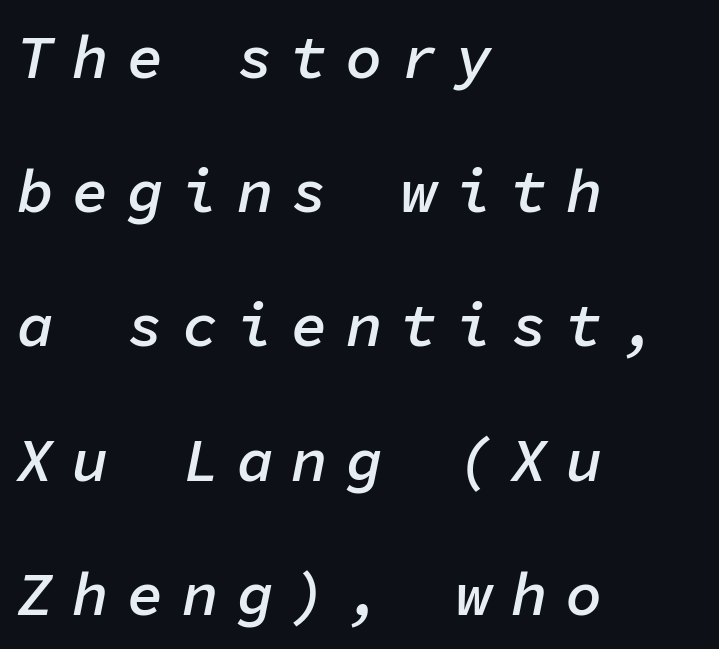
The image shows 61 px semibold type, italic (leaning right), monospaced; set left-aligned, loose line spacing (2.2x), unusually wide letter spacing (+0.3 em), not underlined; low stroke contrast and a medium x-height.
